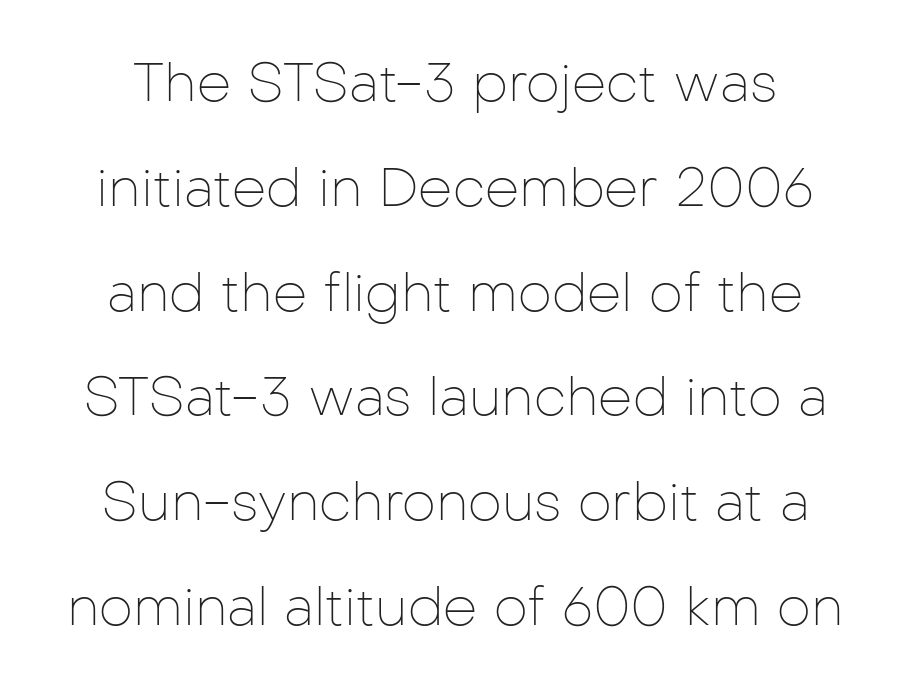
Q: Is the text bold? A: No.
Q: Is the text italic (slanted)? A: No, it is upright.
Q: Is the typeface a serif or a sans-serif typeface? A: Sans-serif.
Q: Is the text underlined? A: No.
Q: Is the spacing between letters normal or unusually wide? A: Normal.
Q: Is the spacing between lines tight, normal or loose? A: Loose.
Q: Width (condensed, normal, or wide)? A: Normal.
Q: Stroke contrast? A: Low.
Q: x-height? A: Medium.
Q: Monospaced? A: No.
